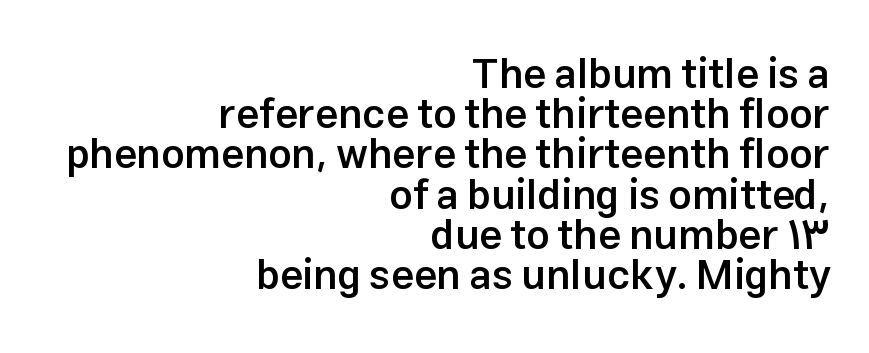
{"serif": "no", "italic": "no", "bold": "semi", "weight": "semibold", "width": "normal", "stroke_contrast": "low", "x_height": "medium", "monospaced": "no", "underline": "no", "align": "right", "line_spacing": "tight", "line_spacing_ratio": 0.98, "letter_spacing": "normal", "letter_spacing_em": 0.0, "glyph_px": 41}
